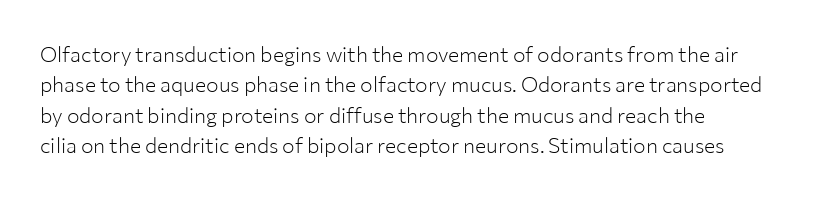
{"italic": "no", "bold": "no", "underline": "no", "line_spacing": "normal", "line_spacing_ratio": 1.45, "letter_spacing": "normal", "letter_spacing_em": 0.0, "glyph_px": 21}
